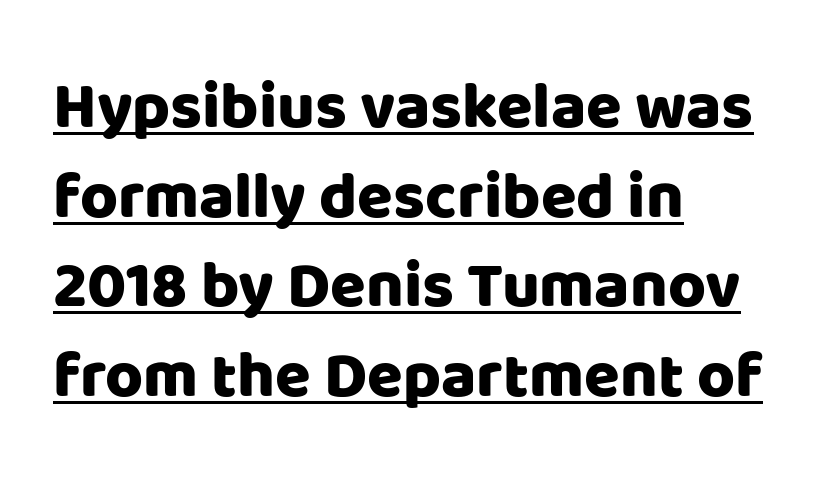
Q: Is the text italic (slanted)? A: No, it is upright.
Q: Is the typeface a serif or a sans-serif typeface? A: Sans-serif.
Q: Is the text underlined? A: Yes.
Q: How is the paragraph aligned? A: Left-aligned.
Q: Is the spacing between letters normal or unusually wide? A: Normal.
Q: Is the spacing between lines tight, normal or loose? A: Normal.
Q: Width (condensed, normal, or wide)? A: Normal.
Q: Stroke contrast? A: Low.
Q: x-height? A: Large.
Q: Monospaced? A: No.
